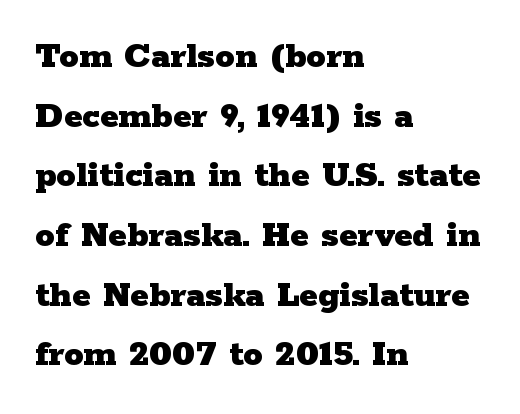
The image shows 39 px heavy, wide serif type, upright; set left-aligned, normal line spacing (1.53x), normal letter spacing, not underlined; low stroke contrast and a medium x-height.
